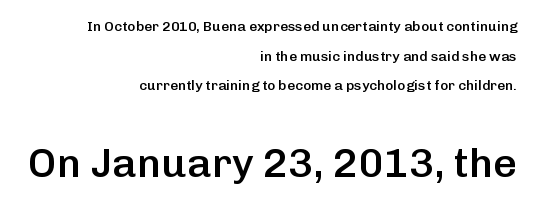
{"serif": "no", "italic": "no", "bold": "semi", "weight": "semibold", "width": "normal", "stroke_contrast": "low", "x_height": "medium", "monospaced": "no", "underline": "no", "align": "right", "line_spacing": "loose", "line_spacing_ratio": 2.11, "letter_spacing": "normal", "letter_spacing_em": 0.0, "larger_block": "second", "size_ratio": 2.93, "glyph_px": 41}
